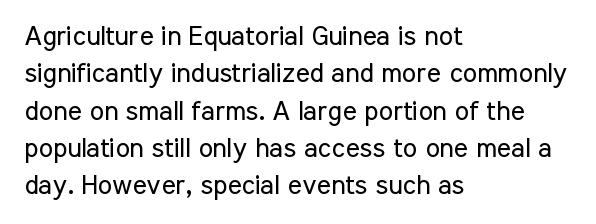
The image shows 27 px text type, upright; set left-aligned, normal line spacing (1.38x), normal letter spacing, not underlined.
